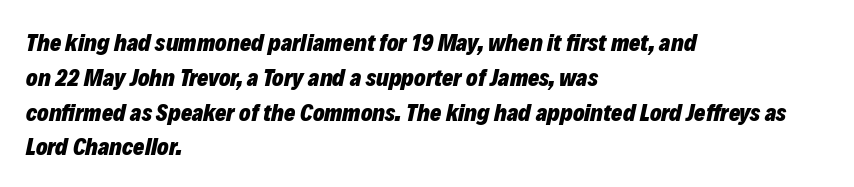
The image shows 24 px bold type, italic (leaning right); set left-aligned, normal line spacing (1.45x), normal letter spacing, not underlined.
